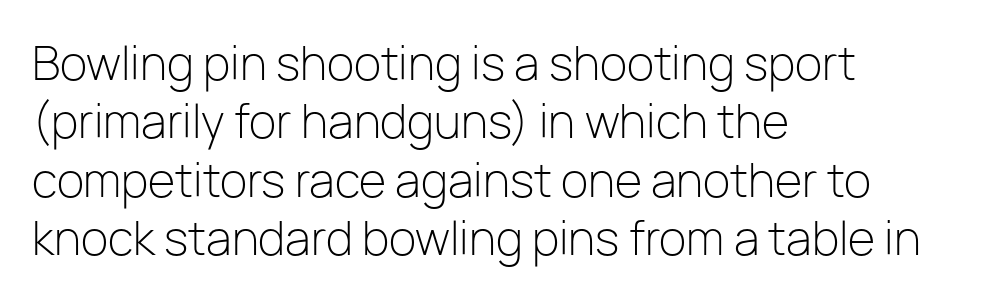
Q: Is the text bold? A: No.
Q: Is the text italic (slanted)? A: No, it is upright.
Q: Is the typeface a serif or a sans-serif typeface? A: Sans-serif.
Q: Is the text underlined? A: No.
Q: How is the paragraph aligned? A: Left-aligned.
Q: Is the spacing between letters normal or unusually wide? A: Normal.
Q: Is the spacing between lines tight, normal or loose? A: Normal.
Q: Width (condensed, normal, or wide)? A: Normal.
Q: Stroke contrast? A: Low.
Q: x-height? A: Medium.
Q: Monospaced? A: No.
